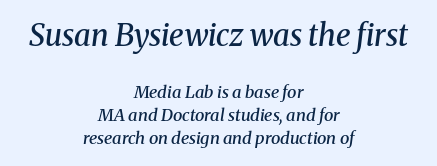
Has an underline been added? It has not. Emphasis by weight is partial: semibold. Do the characters align in a grid? No, the font is proportional. The specimen reads as italic at a glance. Regarding serifs, this sample has them. The tracking reads as untouched default to a designer's eye.
